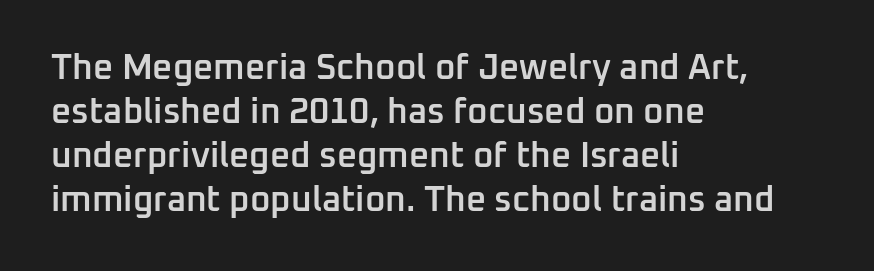
{"serif": "no", "italic": "no", "bold": "semi", "weight": "semibold", "width": "normal", "stroke_contrast": "low", "x_height": "medium", "monospaced": "no", "underline": "no", "align": "left", "line_spacing": "normal", "line_spacing_ratio": 1.26, "letter_spacing": "normal", "letter_spacing_em": 0.0, "glyph_px": 35}
